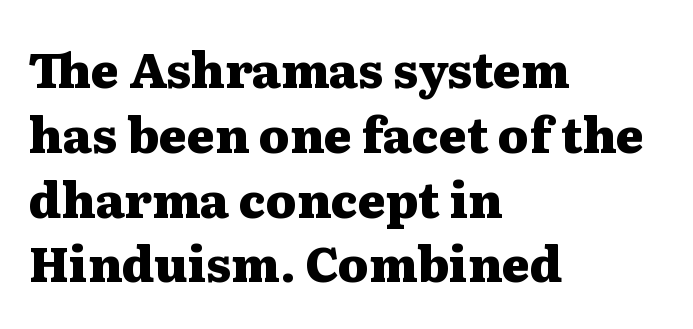
The image shows 48 px heavy, wide serif type, upright; set left-aligned, normal line spacing (1.35x), normal letter spacing, not underlined; medium stroke contrast and a medium x-height.
